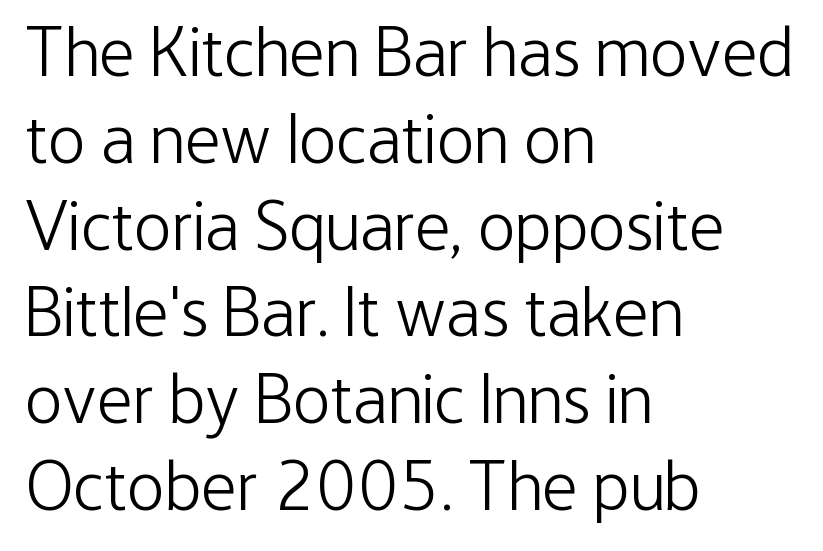
These lines are rendered in a variable-pitch font. Default kerning and tracking; the words read as compact shapes. Vertical stems look standard width or narrower in stroke. Observe the absence of serifs on each vertical stroke in this sample.
